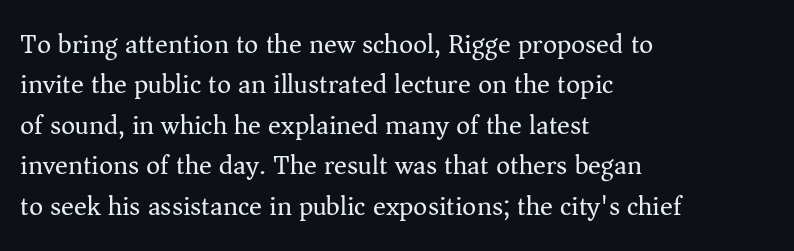
Q: Is the text bold? A: No.
Q: Is the text italic (slanted)? A: No, it is upright.
Q: Is the text underlined? A: No.
Q: How is the paragraph aligned? A: Left-aligned.
Q: Is the spacing between letters normal or unusually wide? A: Normal.
Q: Is the spacing between lines tight, normal or loose? A: Normal.
